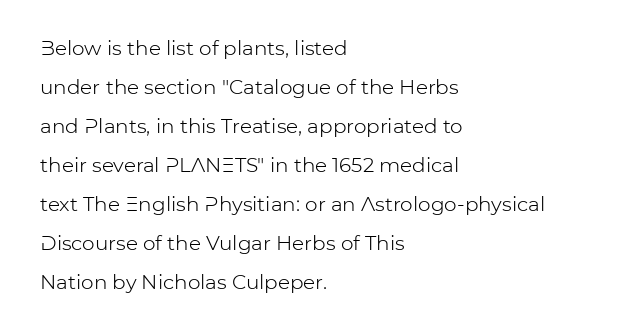
Q: Is the text bold? A: No.
Q: Is the text italic (slanted)? A: No, it is upright.
Q: Is the text underlined? A: No.
Q: How is the paragraph aligned? A: Left-aligned.
Q: Is the spacing between letters normal or unusually wide? A: Normal.
Q: Is the spacing between lines tight, normal or loose? A: Loose.
